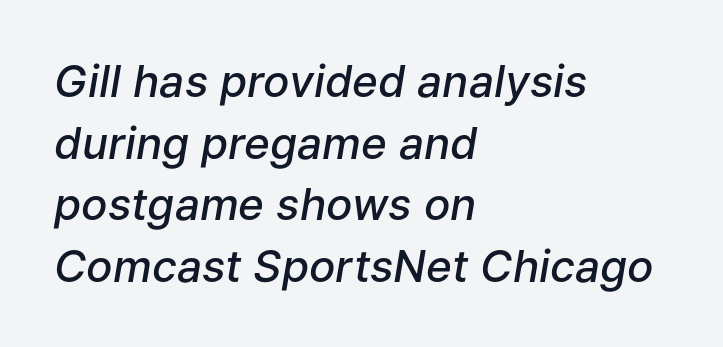
{"italic": "yes", "lean": "right", "slant_degrees": 9, "bold": "semi", "weight": "semibold", "width": "normal", "stroke_contrast": "low", "x_height": "medium", "monospaced": "no", "underline": "no", "align": "left", "line_spacing": "normal", "line_spacing_ratio": 1.4, "letter_spacing": "normal", "letter_spacing_em": 0.0, "glyph_px": 44}
